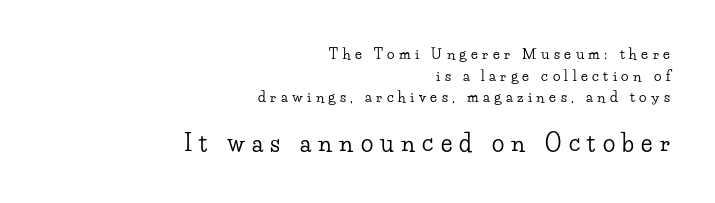
Q: Is the text italic (slanted)? A: No, it is upright.
Q: Is the text underlined? A: No.
Q: How is the paragraph aligned? A: Right-aligned.
Q: Is the spacing between letters normal or unusually wide? A: Unusually wide.
Q: Is the spacing between lines tight, normal or loose? A: Normal.
Q: Which block of text is set in a larger size, the first (top) or the second (bottom)? A: The second (bottom) one.
